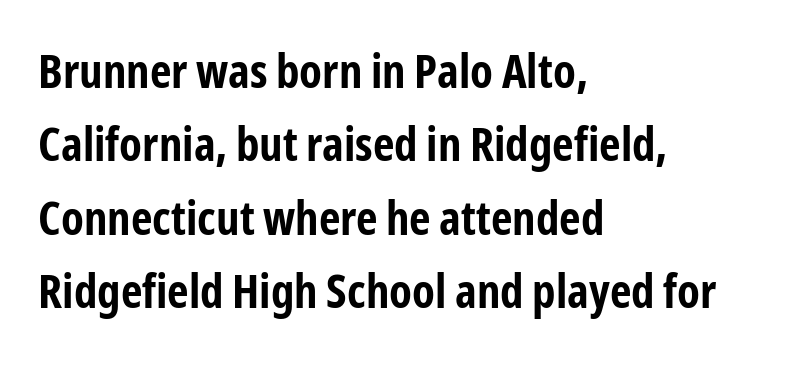
The image shows 47 px bold, condensed sans-serif type, upright; set left-aligned, normal line spacing (1.56x), normal letter spacing, not underlined; low stroke contrast and a medium x-height.
